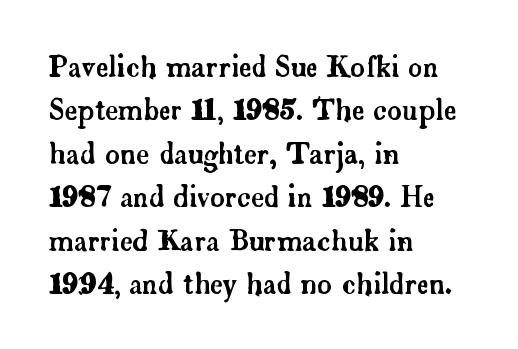
Quick note: not italic, upright. The line texture is even and compact thanks to regular tracking. Where is the straight margin? On the left. Quick note: underline off. The face used here is proportionally spaced, like ordinary book or web type. A serif font was chosen for this passage.
